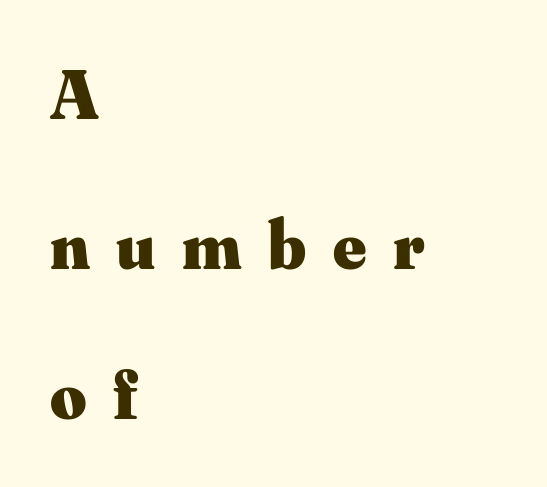
The image shows 70 px heavy serif type, upright; set left-aligned, loose line spacing (2.14x), unusually wide letter spacing (+0.38 em), not underlined; medium stroke contrast and a small x-height.
